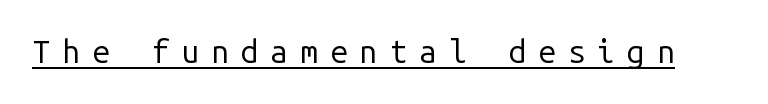
The image shows 32 px regular-weight sans-serif type, upright, monospaced; set unusually wide letter spacing (+0.37 em), underlined; low stroke contrast and a medium x-height.
